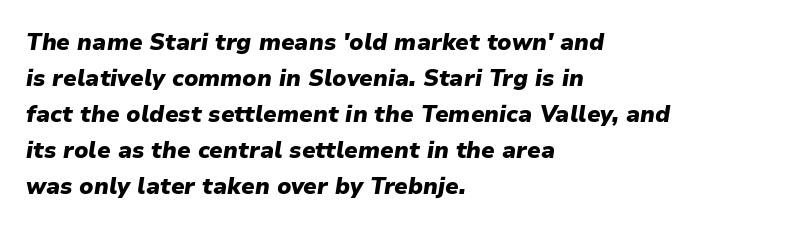
{"italic": "yes", "lean": "right", "slant_degrees": 9, "bold": "yes", "underline": "no", "align": "left", "line_spacing": "normal", "line_spacing_ratio": 1.57, "letter_spacing": "normal", "letter_spacing_em": 0.0, "glyph_px": 23}
